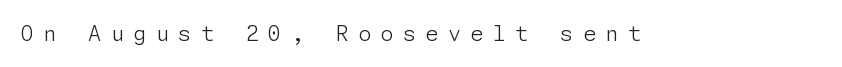
{"italic": "no", "bold": "no", "underline": "no", "letter_spacing": "wide", "letter_spacing_em": 0.45, "glyph_px": 21}
